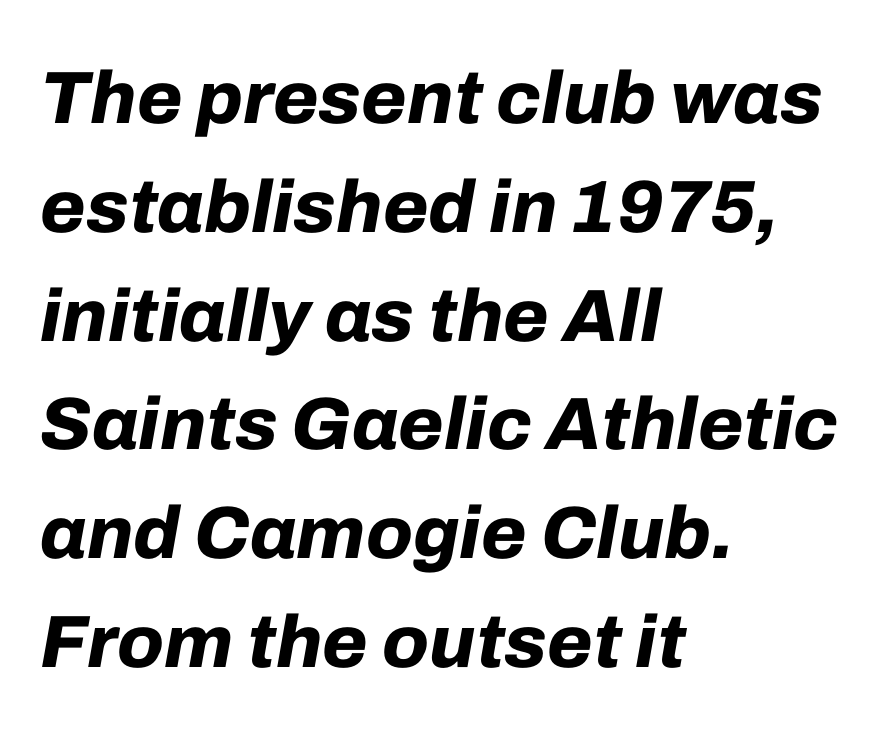
The image shows 74 px bold type, italic (leaning right); set left-aligned, normal line spacing (1.47x), normal letter spacing, not underlined; low stroke contrast and a medium x-height.
